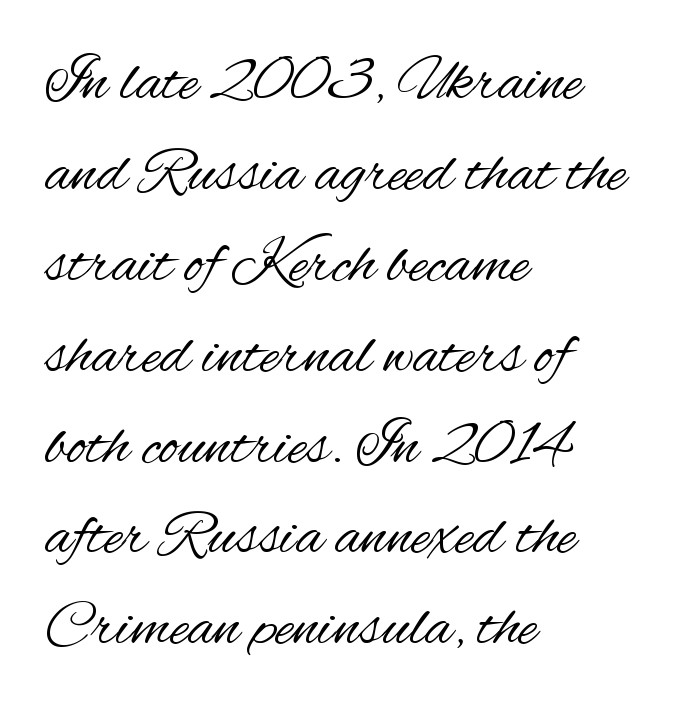
The image shows 64 px regular-weight, condensed sans-serif type; set left-aligned, normal line spacing (1.42x), normal letter spacing, not underlined; medium stroke contrast and a small x-height.
